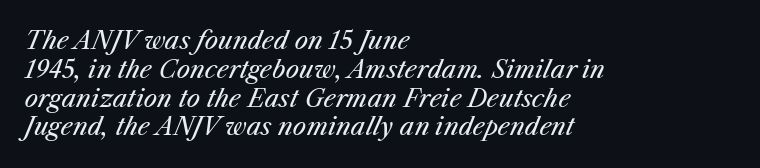
The image shows 24 px text type, italic (leaning right); set left-aligned, line spacing 1.2x, normal letter spacing, not underlined.
